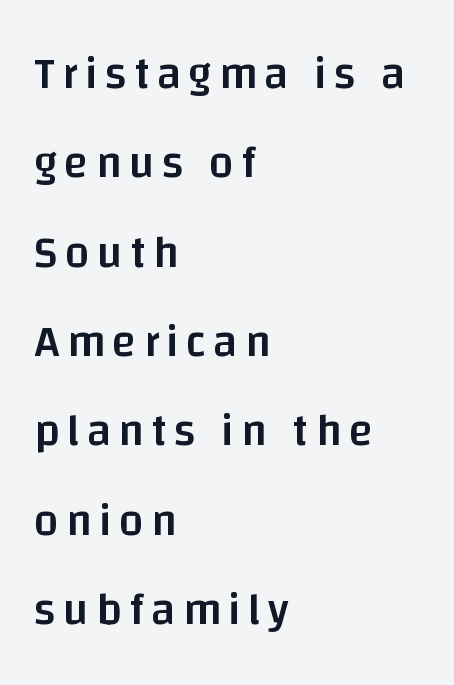
This sample is left-justified, so line endings fall wherever the words run out. Classification — sans serif. Tall strokes in this sample are plumb rather than angled. Decoration check: the copy has no underline. These lines carry some extra weight — a demibold, not a full bold.
